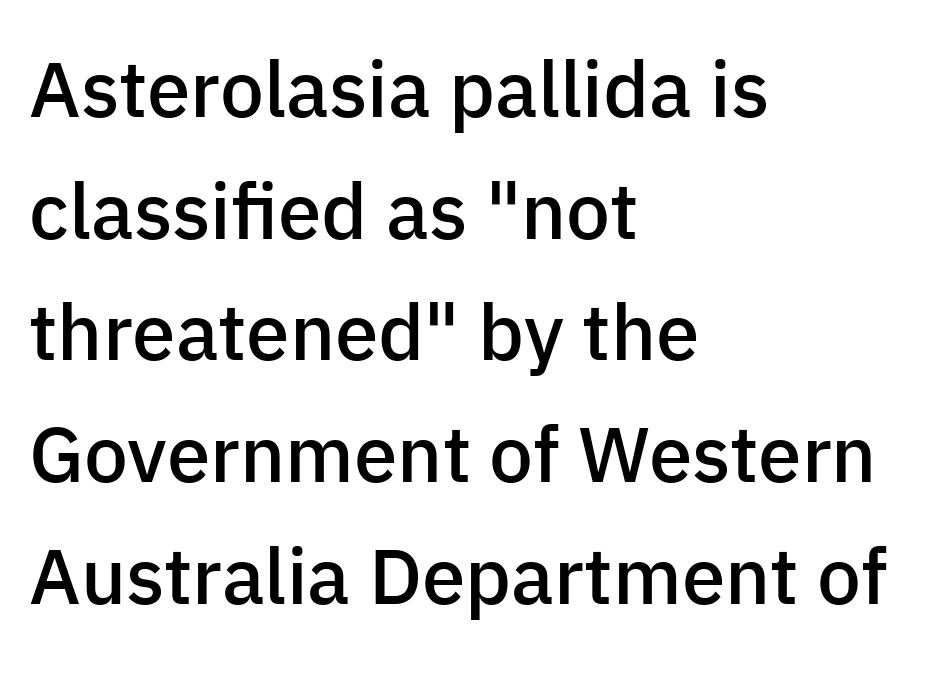
Q: Is the text bold? A: Semi-bold.
Q: Is the text italic (slanted)? A: No, it is upright.
Q: Is the typeface a serif or a sans-serif typeface? A: Sans-serif.
Q: Is the text underlined? A: No.
Q: How is the paragraph aligned? A: Left-aligned.
Q: Is the spacing between letters normal or unusually wide? A: Normal.
Q: Is the spacing between lines tight, normal or loose? A: Normal.
Q: Width (condensed, normal, or wide)? A: Normal.
Q: Stroke contrast? A: Low.
Q: x-height? A: Medium.
Q: Monospaced? A: No.
